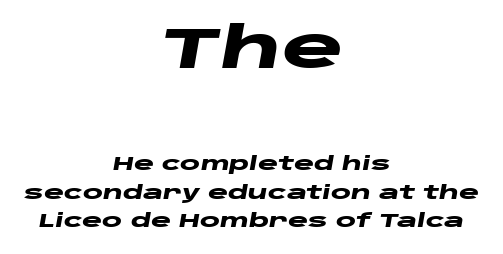
Q: Is the text bold? A: Yes.
Q: Is the text italic (slanted)? A: Yes, it leans right by about 10 degrees.
Q: Is the text underlined? A: No.
Q: How is the paragraph aligned? A: Centered.
Q: Is the spacing between letters normal or unusually wide? A: Normal.
Q: Is the spacing between lines tight, normal or loose? A: Normal.
Q: Which block of text is set in a larger size, the first (top) or the second (bottom)? A: The first (top) one.
Q: Width (condensed, normal, or wide)? A: Wide.
Q: Stroke contrast? A: Low.
Q: x-height? A: Large.
Q: Monospaced? A: No.
